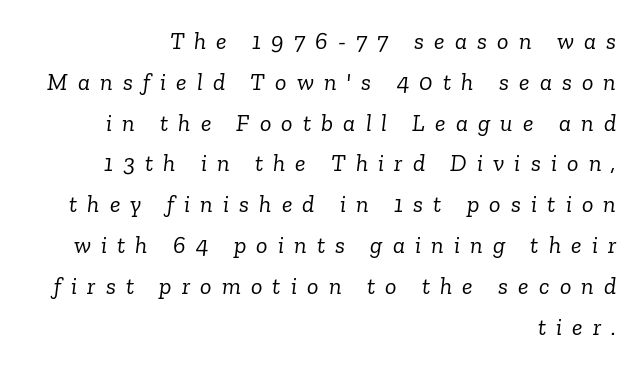
The rendering inserts visible extra space after every character. No chunkiness to these letters — they're not bold. The typesetter chose a ragged-left arrangement here. Tall strokes in this sample are angled rather than plumb.
